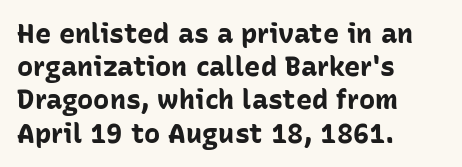
{"italic": "no", "bold": "yes", "underline": "no", "align": "left", "line_spacing_ratio": 1.23, "letter_spacing": "normal", "letter_spacing_em": 0.0, "glyph_px": 27}
